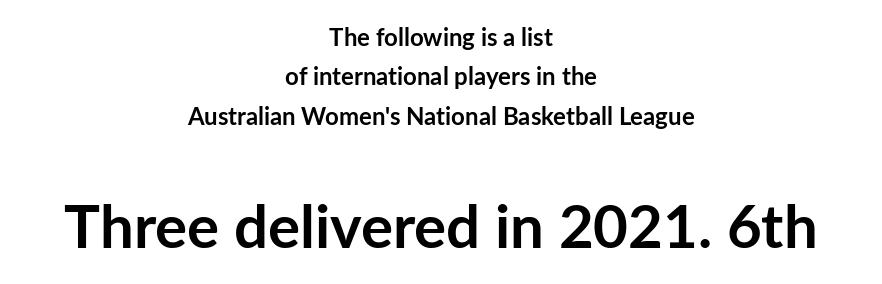
A sans-serif font was chosen for this passage. Short and long lines alike share a common midpoint. Students, this is bold: see how much ink each stroke carries. Does extra space separate the letters? No, they use regular spacing. The specimen reads as upright at a glance.
